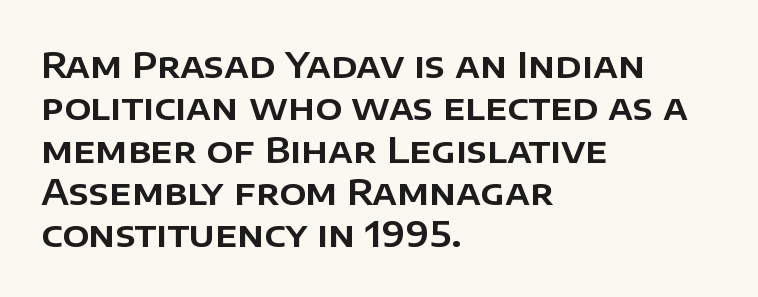
Q: Is the text italic (slanted)? A: No, it is upright.
Q: Is the typeface a serif or a sans-serif typeface? A: Sans-serif.
Q: Is the text underlined? A: No.
Q: How is the paragraph aligned? A: Left-aligned.
Q: Is the spacing between letters normal or unusually wide? A: Normal.
Q: Width (condensed, normal, or wide)? A: Normal.
Q: Stroke contrast? A: Low.
Q: x-height? A: Large.
Q: Monospaced? A: No.
